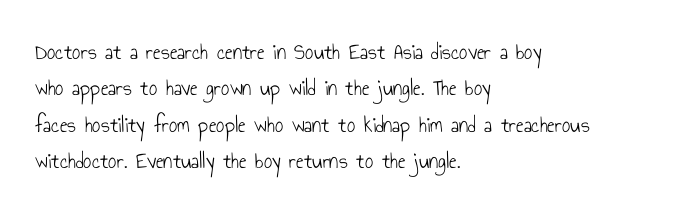
{"italic": "no", "bold": "no", "underline": "no", "align": "left", "line_spacing": "normal", "line_spacing_ratio": 1.58, "letter_spacing": "normal", "letter_spacing_em": 0.0, "glyph_px": 23}
